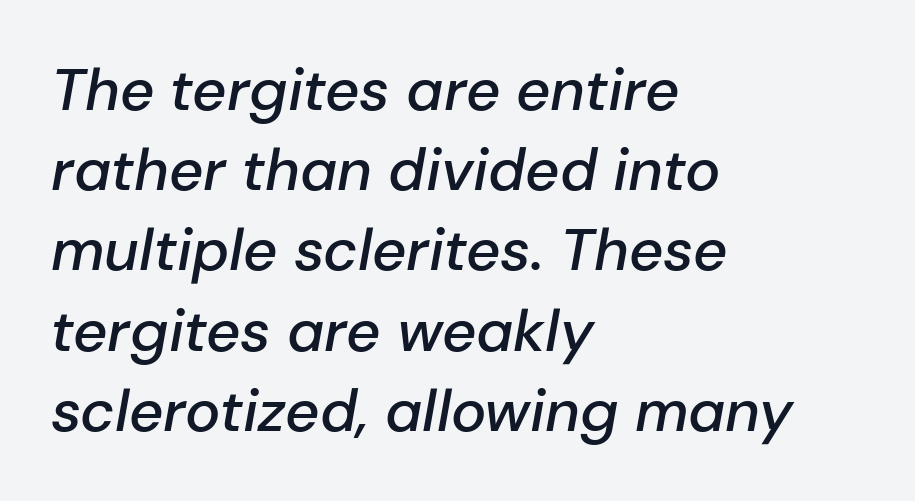
{"italic": "yes", "lean": "right", "slant_degrees": 10, "bold": "semi", "weight": "semibold", "width": "normal", "stroke_contrast": "low", "x_height": "medium", "monospaced": "no", "underline": "no", "align": "left", "line_spacing": "normal", "line_spacing_ratio": 1.36, "letter_spacing": "normal", "letter_spacing_em": 0.0, "glyph_px": 59}
